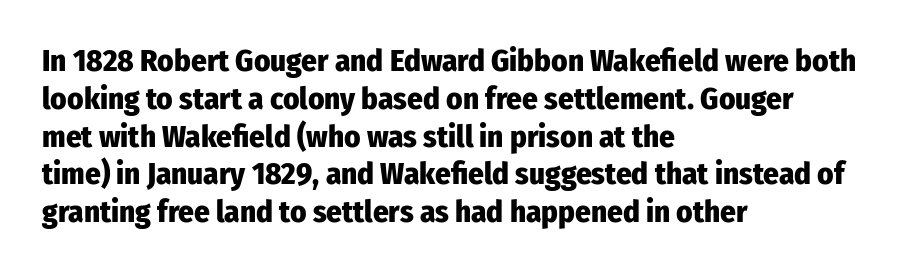
{"serif": "no", "italic": "no", "bold": "yes", "weight": "heavy", "width": "condensed", "stroke_contrast": "low", "x_height": "medium", "monospaced": "no", "underline": "no", "align": "left", "line_spacing_ratio": 1.22, "letter_spacing": "normal", "letter_spacing_em": 0.0, "glyph_px": 31}
